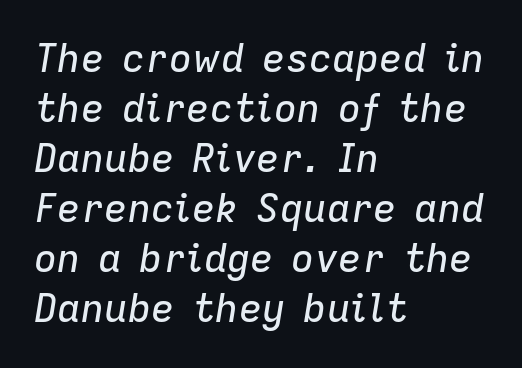
The image shows 39 px text type, italic (leaning right); set left-aligned, normal line spacing (1.28x), normal letter spacing, not underlined; low stroke contrast and a medium x-height.
